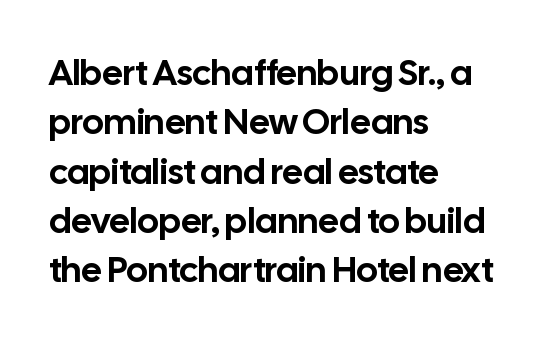
Q: Is the text italic (slanted)? A: No, it is upright.
Q: Is the typeface a serif or a sans-serif typeface? A: Sans-serif.
Q: Is the text underlined? A: No.
Q: How is the paragraph aligned? A: Left-aligned.
Q: Is the spacing between letters normal or unusually wide? A: Normal.
Q: Is the spacing between lines tight, normal or loose? A: Normal.
Q: Width (condensed, normal, or wide)? A: Normal.
Q: Stroke contrast? A: Low.
Q: x-height? A: Medium.
Q: Monospaced? A: No.
